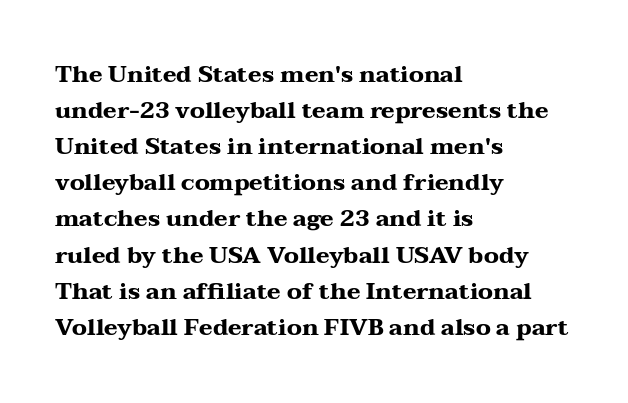
Notice how descenders clear the ascenders below comfortably — that's standard leading. The sample has been set heavy, in full bold. Italic? Not at all — the glyphs are vertical. A bare baseline throughout the passage. The rag falls on the right side of this text block. Inter-character spacing is left at the font's built-in metrics.
